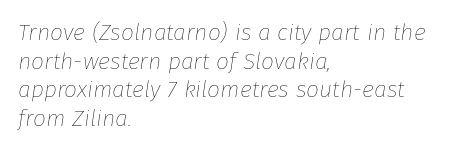
The image shows 23 px text type, italic (leaning right); set left-aligned, line spacing 1.24x, normal letter spacing, not underlined.
